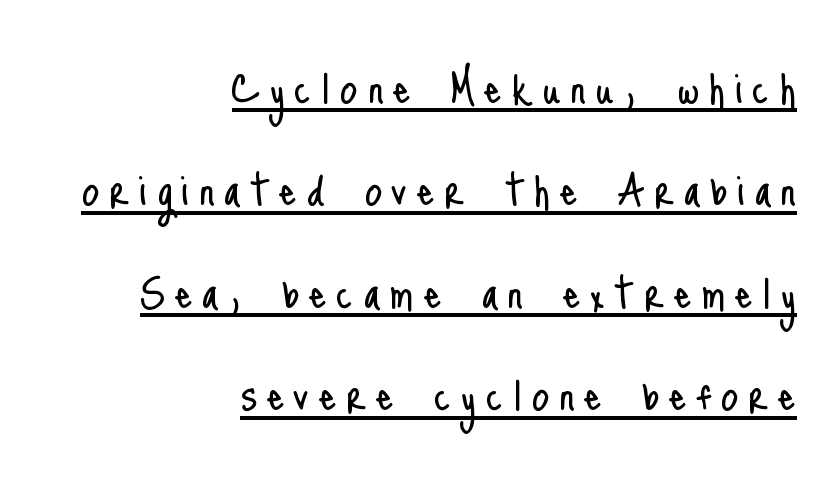
Quick note: not italic, upright. Vertical stems look standard width or narrower in stroke. Serifs: no, the terminals of the letterforms are clean. The face used here appears with an underline applied.
